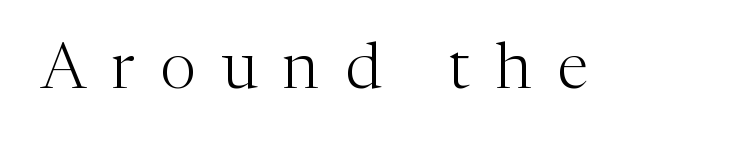
{"serif": "yes", "italic": "no", "bold": "no", "weight": "light", "width": "normal", "stroke_contrast": "medium", "x_height": "medium", "monospaced": "no", "underline": "no", "letter_spacing": "wide", "letter_spacing_em": 0.41, "glyph_px": 64}
